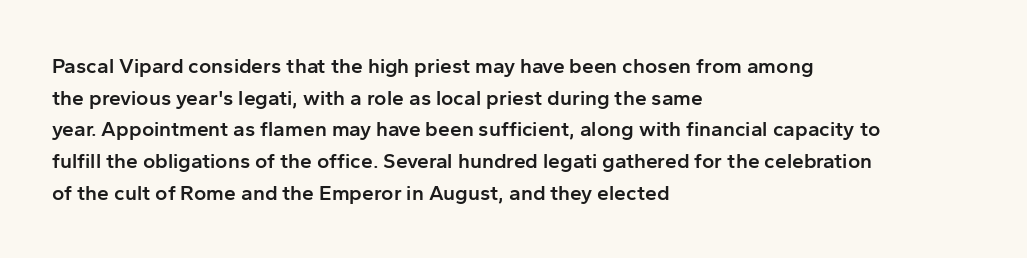
Italic? Not at all — the glyphs are vertical. A typesetter would call this zero additional tracking. The typesetting leans somewhat heavy: a semibold. The string is rendered with underlining switched off. The setting favours the left margin, as ordinary paragraphs usually do.
